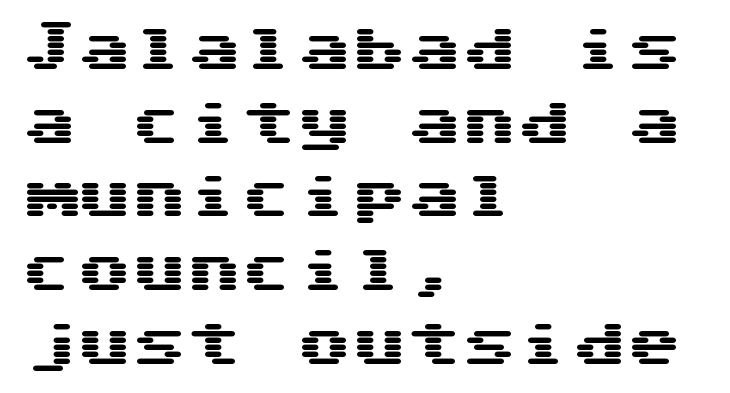
Q: Is the text italic (slanted)? A: No, it is upright.
Q: Is the typeface a serif or a sans-serif typeface? A: Sans-serif.
Q: Is the text underlined? A: No.
Q: How is the paragraph aligned? A: Left-aligned.
Q: Is the spacing between letters normal or unusually wide? A: Normal.
Q: Is the spacing between lines tight, normal or loose? A: Normal.
Q: Width (condensed, normal, or wide)? A: Wide.
Q: Stroke contrast? A: Medium.
Q: x-height? A: Medium.
